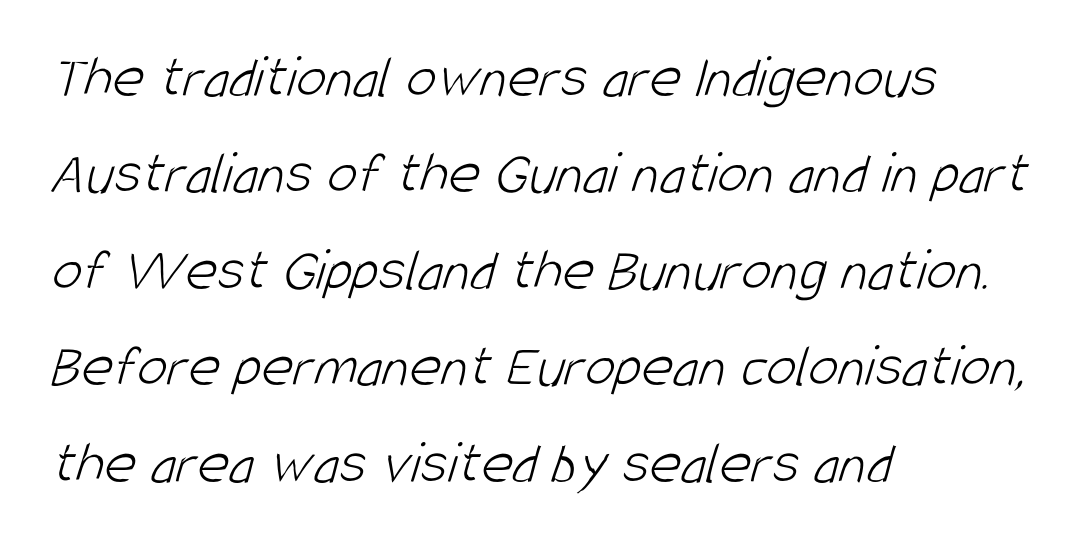
{"serif": "no", "bold": "no", "weight": "light", "width": "condensed", "stroke_contrast": "low", "x_height": "large", "monospaced": "no", "underline": "no", "align": "left", "line_spacing": "normal", "line_spacing_ratio": 1.58, "letter_spacing": "normal", "letter_spacing_em": 0.0, "glyph_px": 61}
